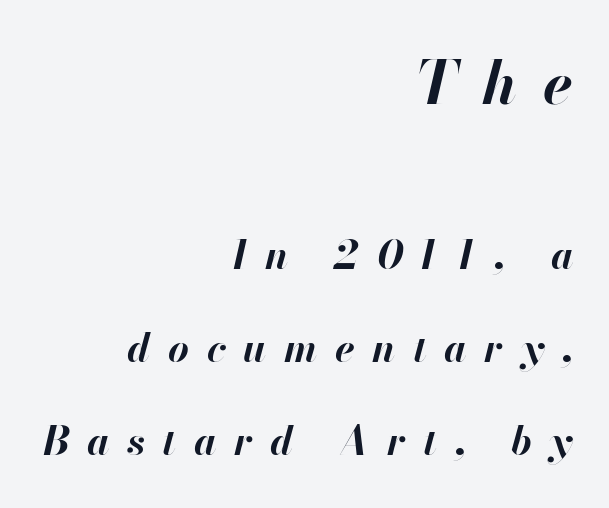
{"italic": "yes", "lean": "right", "slant_degrees": 13, "bold": "yes", "weight": "bold", "width": "normal", "stroke_contrast": "high", "x_height": "small", "monospaced": "no", "underline": "no", "align": "right", "line_spacing": "loose", "line_spacing_ratio": 2.33, "letter_spacing": "wide", "letter_spacing_em": 0.44, "larger_block": "first", "size_ratio": 1.5, "glyph_px": 60}
